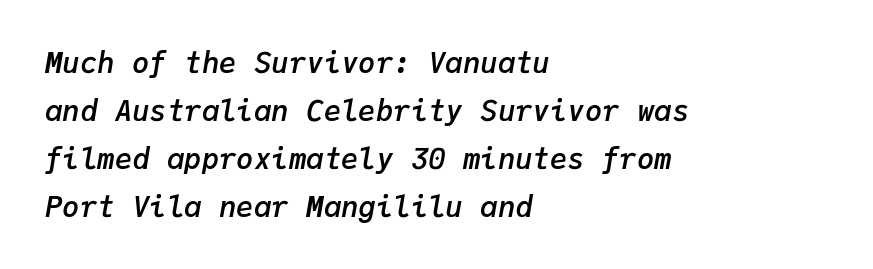
The letterforms sit shoulder to shoulder at normal distance. This is oblique type, the kind used for emphasis or titles. A semibold gives these letters moderate extra thickness, short of bold. This sample keeps an unexceptional amount of space between lines.
